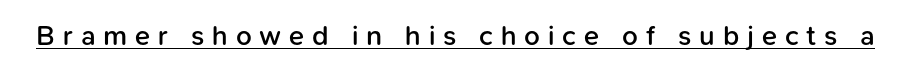
{"serif": "no", "italic": "no", "bold": "semi", "weight": "semibold", "width": "normal", "stroke_contrast": "low", "x_height": "medium", "monospaced": "no", "underline": "yes", "letter_spacing": "wide", "letter_spacing_em": 0.28, "glyph_px": 28}
